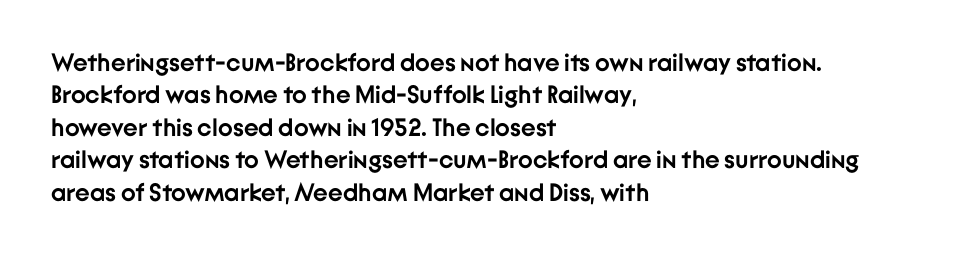
The image shows 25 px bold type, upright; set left-aligned, normal line spacing (1.3x), normal letter spacing, not underlined.
